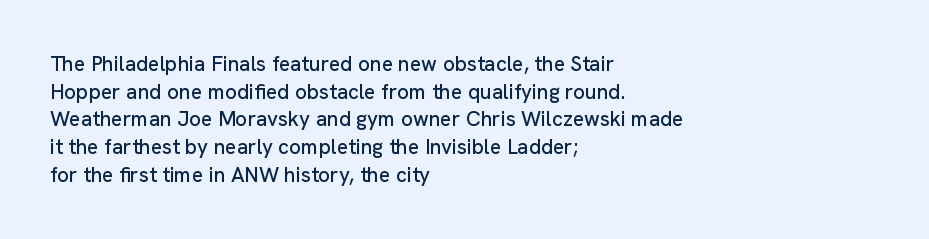
Every character sits straight up, as roman type does. Decoration check: the copy has no underline. A normal amount of white space separates one row of letters from the next. The passage shown has conventional tracking throughout.
